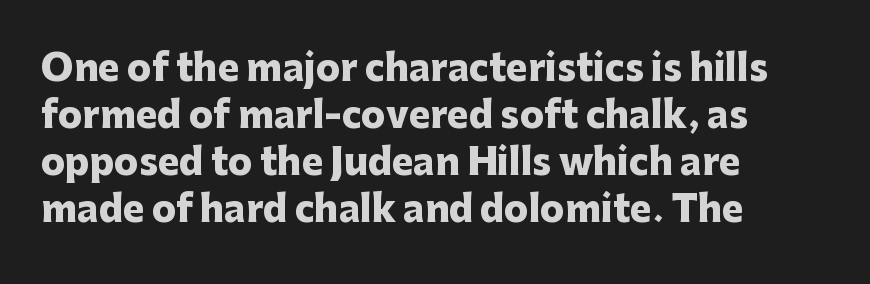
{"serif": "no", "italic": "no", "bold": "yes", "weight": "heavy", "width": "normal", "stroke_contrast": "low", "x_height": "medium", "monospaced": "no", "underline": "no", "align": "left", "line_spacing": "normal", "line_spacing_ratio": 1.31, "letter_spacing": "normal", "letter_spacing_em": 0.0, "glyph_px": 36}
